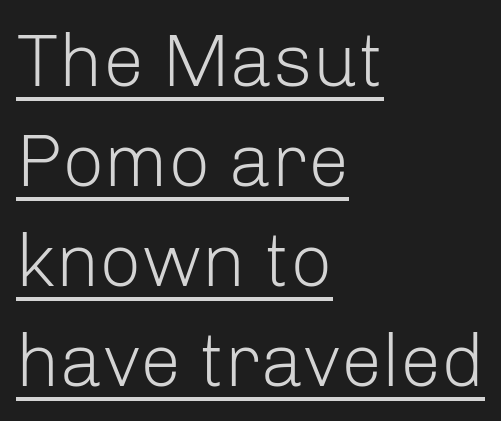
Q: Is the text bold? A: No.
Q: Is the text italic (slanted)? A: No, it is upright.
Q: Is the typeface a serif or a sans-serif typeface? A: Sans-serif.
Q: Is the text underlined? A: Yes.
Q: How is the paragraph aligned? A: Left-aligned.
Q: Is the spacing between letters normal or unusually wide? A: Normal.
Q: Is the spacing between lines tight, normal or loose? A: Normal.
Q: Width (condensed, normal, or wide)? A: Normal.
Q: Stroke contrast? A: Low.
Q: x-height? A: Medium.
Q: Monospaced? A: No.
